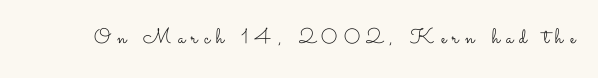
{"bold": "no", "underline": "no", "letter_spacing": "wide", "letter_spacing_em": 0.3, "glyph_px": 21}
